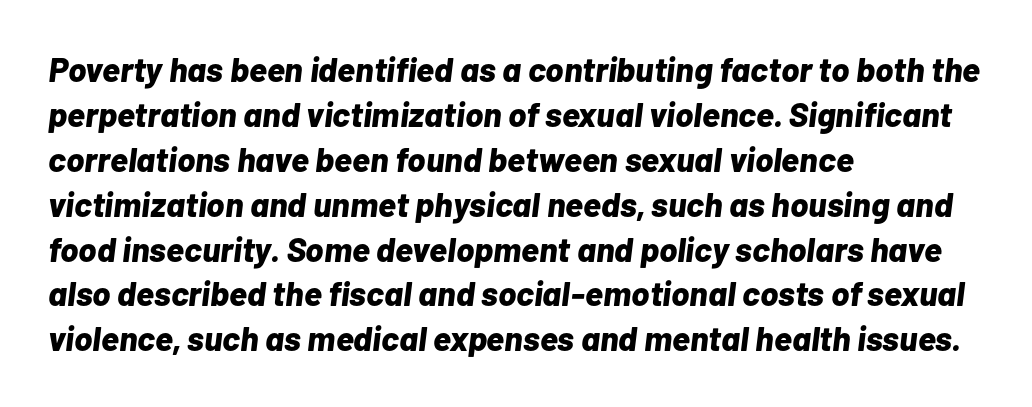
{"italic": "yes", "lean": "right", "slant_degrees": 7, "bold": "yes", "weight": "bold", "width": "normal", "stroke_contrast": "low", "x_height": "medium", "monospaced": "no", "underline": "no", "align": "left", "line_spacing": "normal", "line_spacing_ratio": 1.32, "letter_spacing": "normal", "letter_spacing_em": 0.0, "glyph_px": 34}
